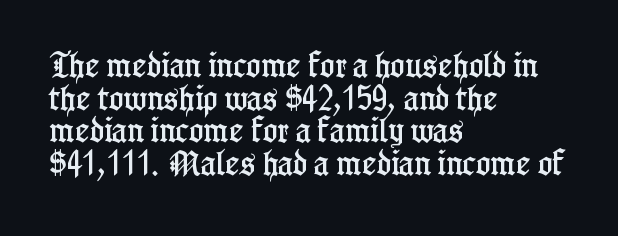
The image shows 27 px text type, upright; set left-aligned, line spacing 1.21x, normal letter spacing, not underlined.
